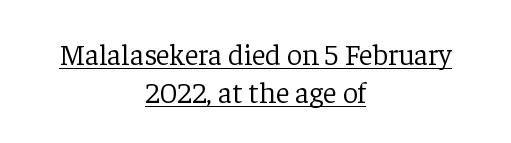
Q: Is the text bold? A: No.
Q: Is the text italic (slanted)? A: No, it is upright.
Q: Is the typeface a serif or a sans-serif typeface? A: Serif.
Q: Is the text underlined? A: Yes.
Q: How is the paragraph aligned? A: Centered.
Q: Is the spacing between letters normal or unusually wide? A: Normal.
Q: Is the spacing between lines tight, normal or loose? A: Normal.
Q: Width (condensed, normal, or wide)? A: Normal.
Q: Stroke contrast? A: Low.
Q: x-height? A: Medium.
Q: Monospaced? A: No.
